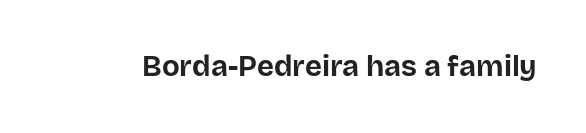
The image shows 29 px bold sans-serif type, upright; set normal letter spacing, not underlined; low stroke contrast and a large x-height.
